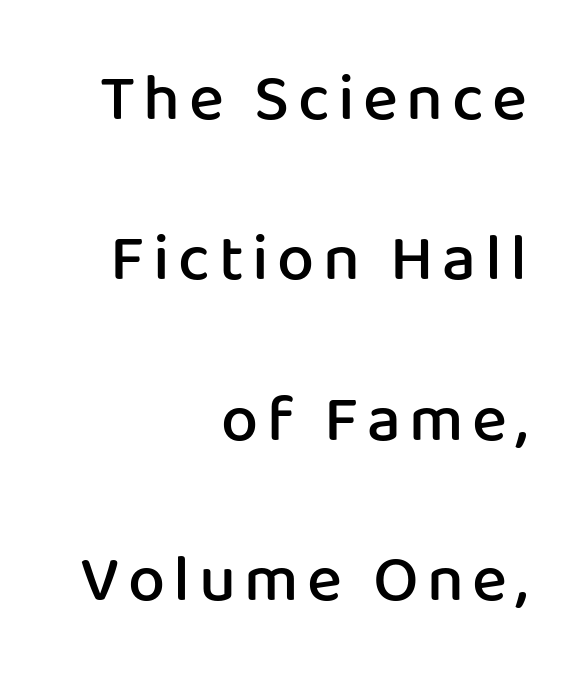
Each letter keeps its own natural width here, so spacing adapts to shape. Nothing sits at the stroke ends, so this counts as sans-serif. The paragraph shown leans on its right margin. The letters are semibold — heavier than regular but short of a full bold. Only glyphs here, with clear space below each row.
